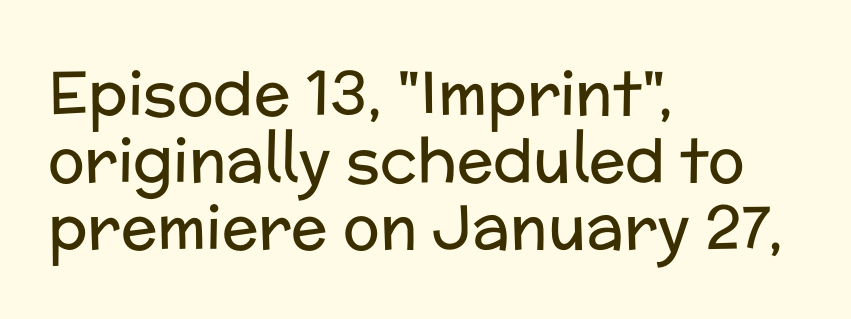
Q: Is the text bold? A: No.
Q: Is the text italic (slanted)? A: No, it is upright.
Q: Is the typeface a serif or a sans-serif typeface? A: Sans-serif.
Q: Is the text underlined? A: No.
Q: How is the paragraph aligned? A: Left-aligned.
Q: Is the spacing between letters normal or unusually wide? A: Normal.
Q: Is the spacing between lines tight, normal or loose? A: Tight.
Q: Width (condensed, normal, or wide)? A: Normal.
Q: Stroke contrast? A: Low.
Q: x-height? A: Medium.
Q: Monospaced? A: No.
